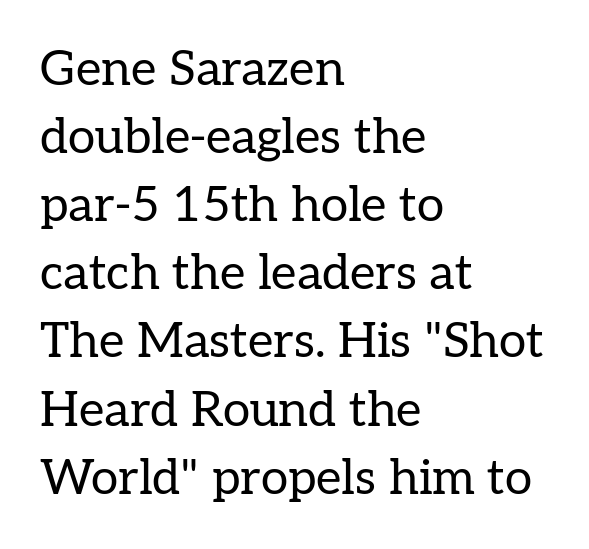
{"serif": "yes", "italic": "no", "bold": "no", "weight": "regular", "width": "normal", "stroke_contrast": "low", "x_height": "medium", "monospaced": "no", "underline": "no", "align": "left", "line_spacing": "normal", "line_spacing_ratio": 1.39, "letter_spacing": "normal", "letter_spacing_em": 0.0, "glyph_px": 49}
